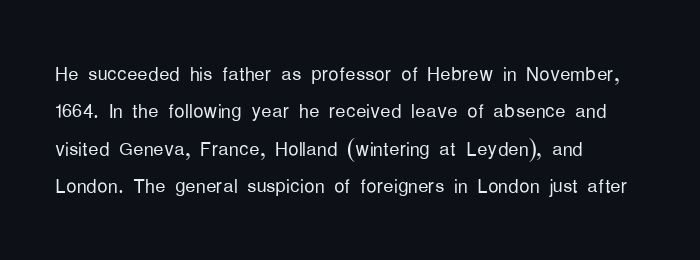
The image shows 26 px text type, upright; set left-aligned, normal line spacing (1.44x), normal letter spacing, not underlined.
